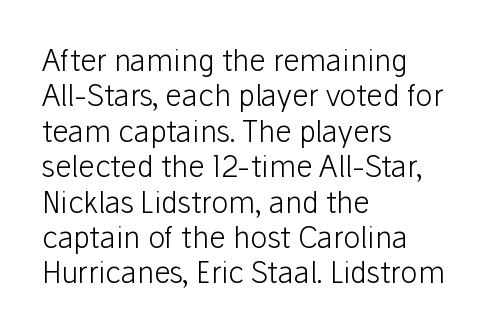
Q: Is the text bold? A: No.
Q: Is the text italic (slanted)? A: No, it is upright.
Q: Is the typeface a serif or a sans-serif typeface? A: Sans-serif.
Q: Is the text underlined? A: No.
Q: How is the paragraph aligned? A: Left-aligned.
Q: Is the spacing between letters normal or unusually wide? A: Normal.
Q: Width (condensed, normal, or wide)? A: Normal.
Q: Stroke contrast? A: Low.
Q: x-height? A: Medium.
Q: Monospaced? A: No.
